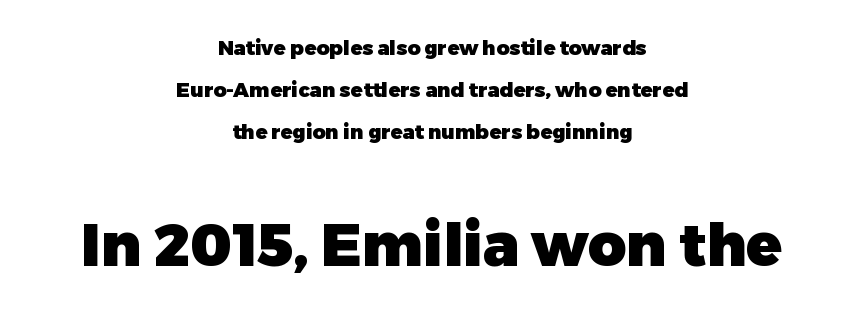
{"serif": "no", "italic": "no", "bold": "yes", "weight": "heavy", "width": "normal", "stroke_contrast": "low", "x_height": "medium", "monospaced": "no", "underline": "no", "align": "center", "line_spacing": "loose", "line_spacing_ratio": 2.09, "letter_spacing": "normal", "letter_spacing_em": 0.0, "larger_block": "second", "size_ratio": 2.95, "glyph_px": 59}
